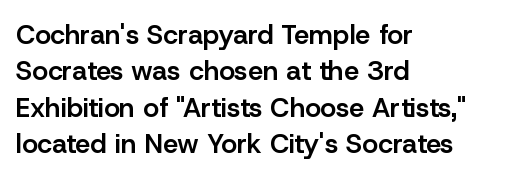
Heft: intermediate — a semibold. The block of text has a typical density, with ordinary space between rows. Descenders hang freely into open space. The rendering anchors every line to the left-hand side.
